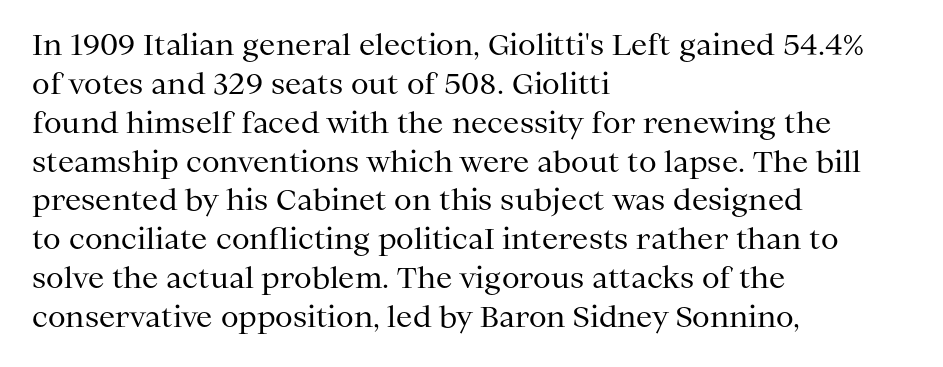
{"serif": "yes", "italic": "no", "bold": "no", "weight": "regular", "width": "normal", "stroke_contrast": "medium", "x_height": "medium", "monospaced": "no", "underline": "no", "align": "left", "line_spacing": "normal", "line_spacing_ratio": 1.34, "letter_spacing": "normal", "letter_spacing_em": 0.0, "glyph_px": 29}
